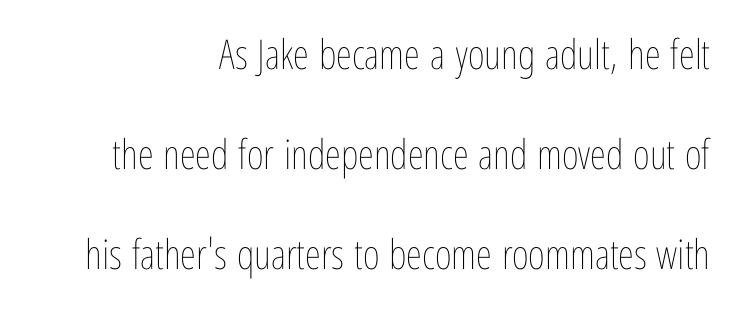
Ink coverage per letter is moderate at most. The block of text is sparse from top to bottom, with ample space between rows. This sample uses an upright cut, with every glyph sitting square on the baseline. The face used here is proportionally spaced, like ordinary book or web type. Only glyphs here, with clear space below each row.
